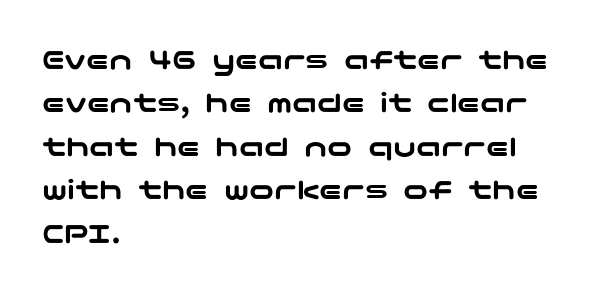
Q: Is the text italic (slanted)? A: No, it is upright.
Q: Is the typeface a serif or a sans-serif typeface? A: Sans-serif.
Q: Is the text underlined? A: No.
Q: How is the paragraph aligned? A: Left-aligned.
Q: Is the spacing between letters normal or unusually wide? A: Normal.
Q: Is the spacing between lines tight, normal or loose? A: Normal.
Q: Width (condensed, normal, or wide)? A: Wide.
Q: Stroke contrast? A: Low.
Q: x-height? A: Medium.
